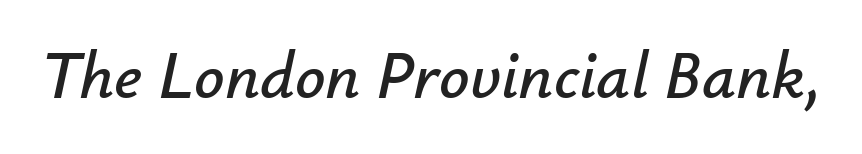
{"italic": "yes", "lean": "right", "slant_degrees": 12, "width": "normal", "stroke_contrast": "low", "x_height": "small", "monospaced": "no", "underline": "no", "letter_spacing": "normal", "letter_spacing_em": 0.0, "glyph_px": 67}
